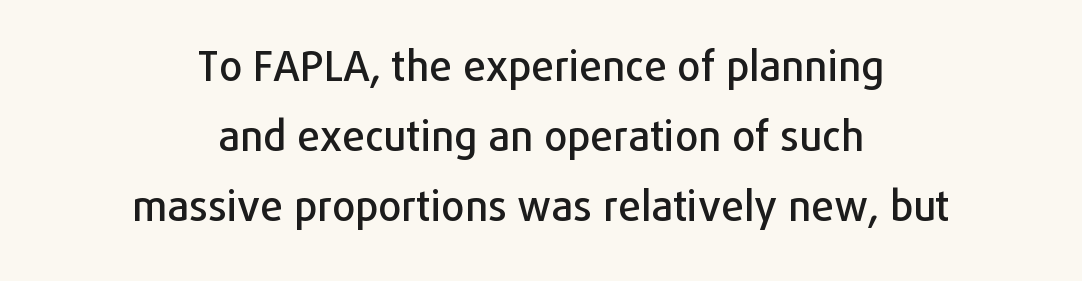
Q: Is the text italic (slanted)? A: No, it is upright.
Q: Is the typeface a serif or a sans-serif typeface? A: Sans-serif.
Q: Is the text underlined? A: No.
Q: How is the paragraph aligned? A: Centered.
Q: Is the spacing between letters normal or unusually wide? A: Normal.
Q: Width (condensed, normal, or wide)? A: Normal.
Q: Stroke contrast? A: Low.
Q: x-height? A: Medium.
Q: Monospaced? A: No.
